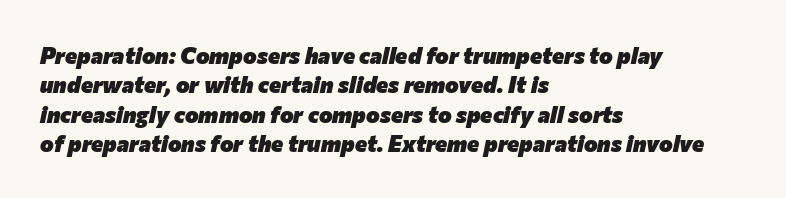
{"italic": "yes", "lean": "right", "slant_degrees": 12, "bold": "yes", "underline": "no", "align": "left", "line_spacing": "normal", "line_spacing_ratio": 1.28, "letter_spacing": "normal", "letter_spacing_em": 0.0, "glyph_px": 23}
